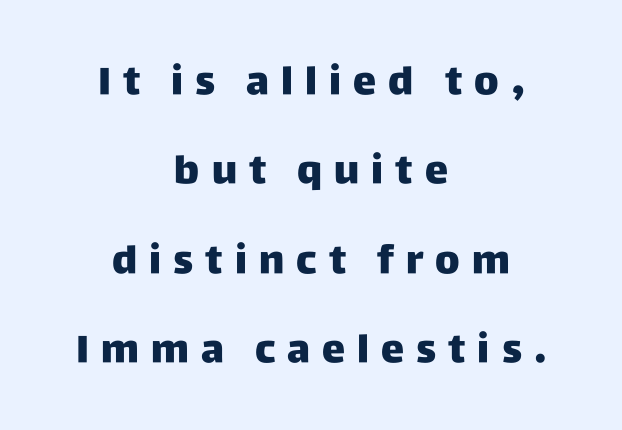
The image shows 39 px sans-serif type, upright; set centered, loose line spacing (2.29x), unusually wide letter spacing (+0.31 em), not underlined; low stroke contrast and a large x-height.
